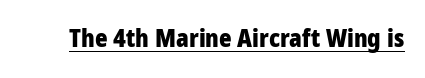
{"italic": "no", "bold": "yes", "underline": "yes", "letter_spacing": "normal", "letter_spacing_em": 0.0, "glyph_px": 26}
